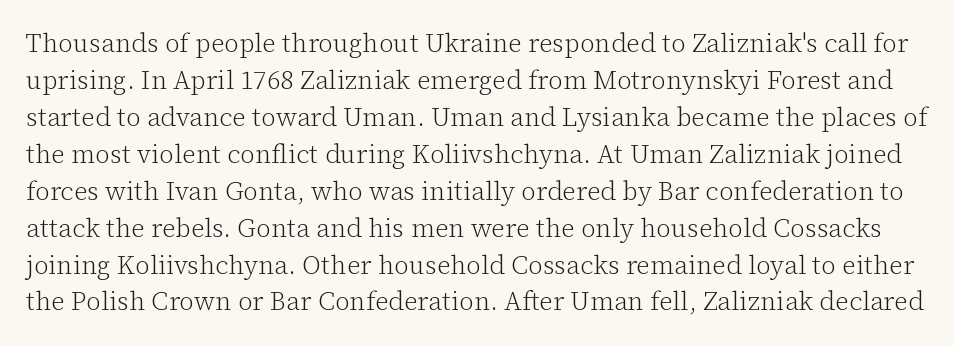
The image shows 26 px text type, upright; set normal line spacing (1.42x), normal letter spacing, not underlined.
